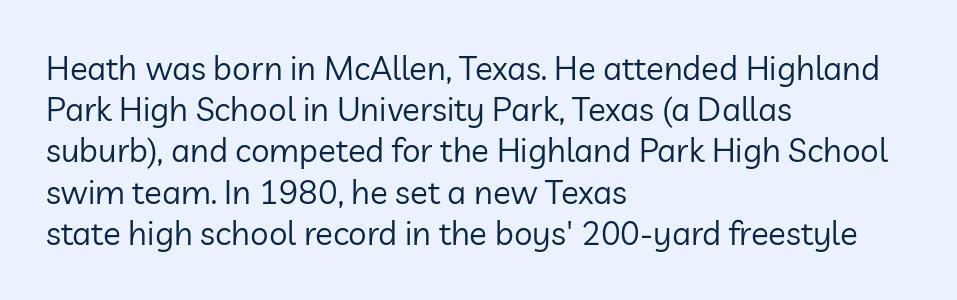
{"serif": "no", "italic": "no", "bold": "no", "weight": "regular", "width": "normal", "stroke_contrast": "low", "x_height": "medium", "monospaced": "no", "underline": "no", "align": "left", "line_spacing": "normal", "line_spacing_ratio": 1.25, "letter_spacing": "normal", "letter_spacing_em": 0.0, "glyph_px": 33}
